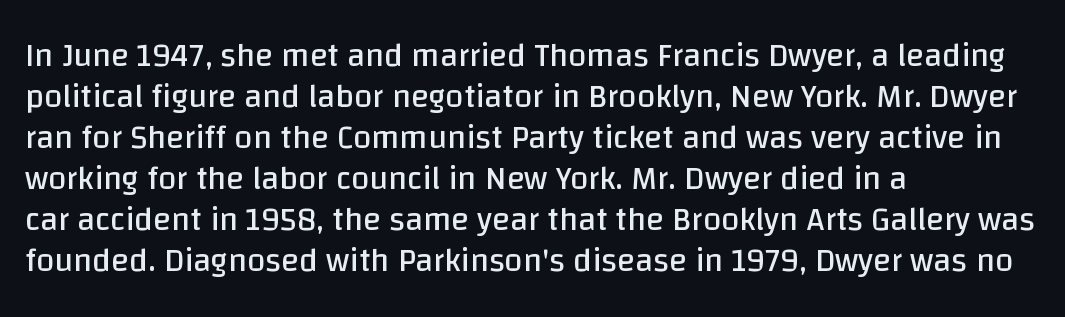
Q: Is the text bold? A: No.
Q: Is the text italic (slanted)? A: No, it is upright.
Q: Is the typeface a serif or a sans-serif typeface? A: Sans-serif.
Q: Is the text underlined? A: No.
Q: How is the paragraph aligned? A: Left-aligned.
Q: Is the spacing between letters normal or unusually wide? A: Normal.
Q: Width (condensed, normal, or wide)? A: Normal.
Q: Stroke contrast? A: Low.
Q: x-height? A: Large.
Q: Monospaced? A: No.
